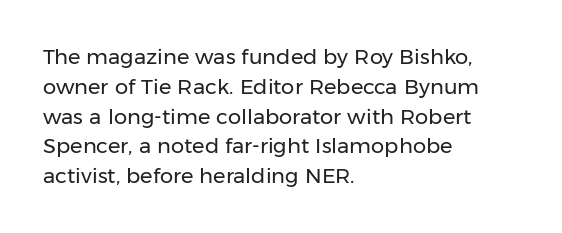
Q: Is the text bold? A: No.
Q: Is the text italic (slanted)? A: No, it is upright.
Q: Is the text underlined? A: No.
Q: How is the paragraph aligned? A: Left-aligned.
Q: Is the spacing between letters normal or unusually wide? A: Normal.
Q: Is the spacing between lines tight, normal or loose? A: Normal.
